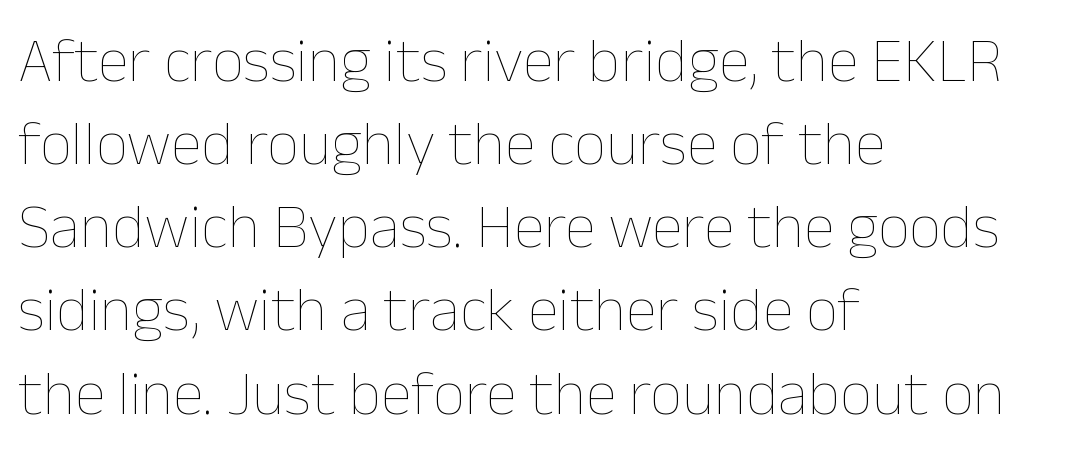
The image shows 63 px thin type, upright; set left-aligned, normal line spacing (1.32x), normal letter spacing, not underlined; low stroke contrast and a medium x-height.
